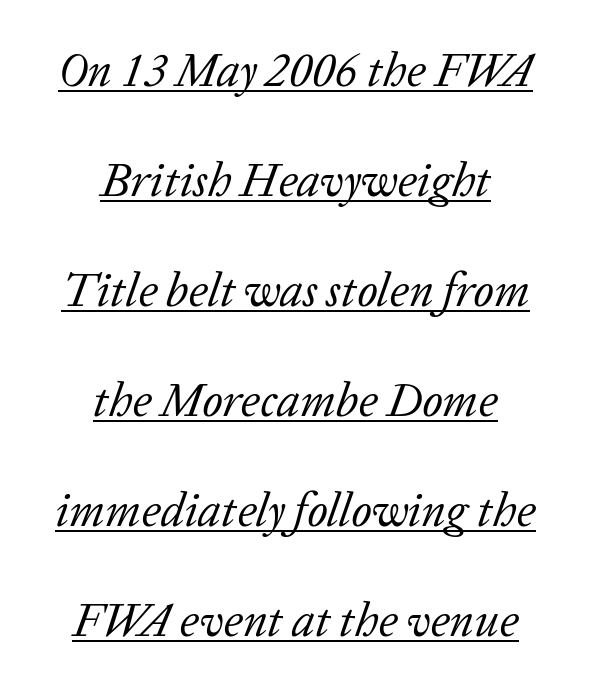
{"serif": "yes", "italic": "yes", "lean": "right", "slant_degrees": 20, "bold": "no", "weight": "regular", "width": "normal", "stroke_contrast": "low", "x_height": "medium", "monospaced": "no", "underline": "yes", "align": "center", "line_spacing": "loose", "line_spacing_ratio": 2.34, "letter_spacing": "normal", "letter_spacing_em": 0.0, "glyph_px": 47}
